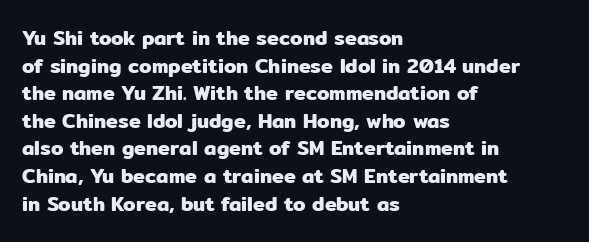
The block of text has a typical density, with ordinary space between rows. The letters stand straight up with perfectly vertical stems. Line starts are locked; line ends wander. Between one letter and the next there's only the usual sliver of space. Type without underlining.
